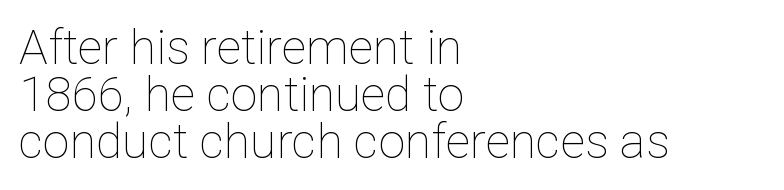
Q: Is the text bold? A: No.
Q: Is the text italic (slanted)? A: No, it is upright.
Q: Is the text underlined? A: No.
Q: How is the paragraph aligned? A: Left-aligned.
Q: Is the spacing between letters normal or unusually wide? A: Normal.
Q: Is the spacing between lines tight, normal or loose? A: Tight.
Q: Width (condensed, normal, or wide)? A: Normal.
Q: Stroke contrast? A: Low.
Q: x-height? A: Medium.
Q: Monospaced? A: No.
